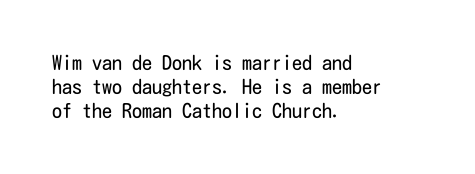
The image shows 20 px text type, upright; set left-aligned, line spacing 1.21x, normal letter spacing, not underlined.
